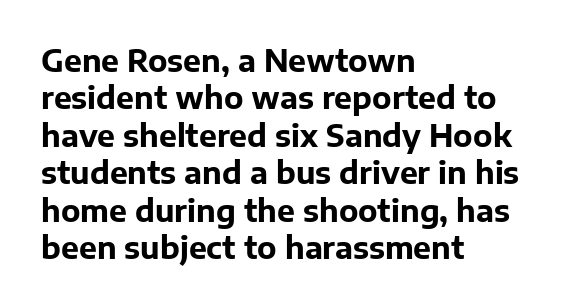
The image shows 30 px bold sans-serif type, upright; set left-aligned, normal line spacing (1.25x), normal letter spacing, not underlined; low stroke contrast and a medium x-height.
